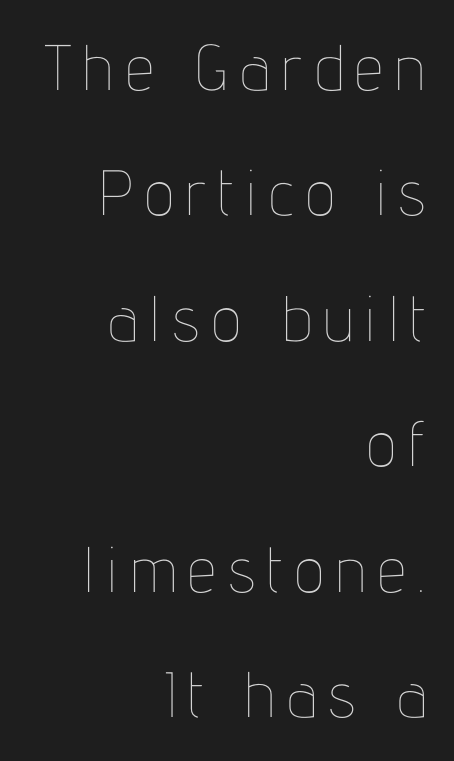
{"italic": "no", "bold": "no", "weight": "thin", "width": "condensed", "stroke_contrast": "low", "x_height": "medium", "monospaced": "no", "underline": "no", "align": "right", "line_spacing": "loose", "line_spacing_ratio": 1.96, "glyph_px": 64}
